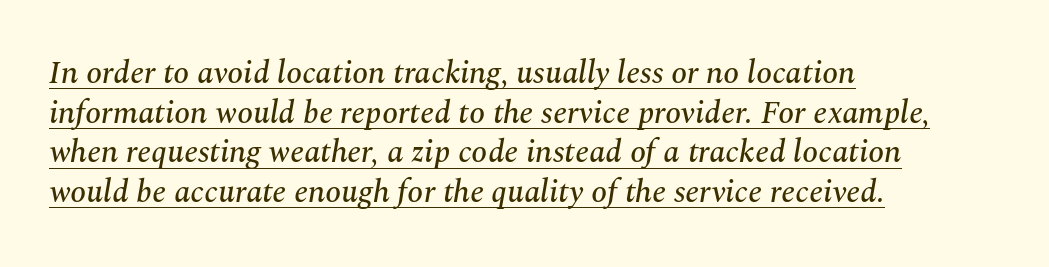
The image shows 32 px serif type, italic (leaning right); set left-aligned, line spacing 1.24x, normal letter spacing, underlined; medium stroke contrast and a medium x-height.
